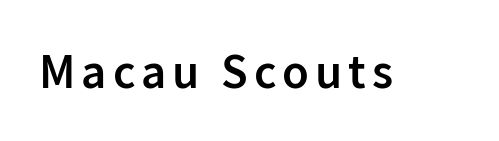
{"serif": "no", "italic": "no", "bold": "semi", "weight": "semibold", "width": "normal", "stroke_contrast": "low", "x_height": "medium", "monospaced": "no", "underline": "no", "glyph_px": 49}
